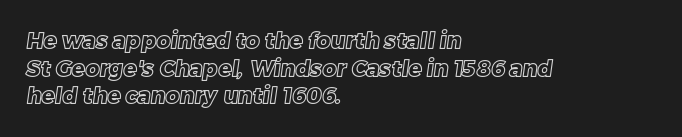
The image shows 22 px text type; set left-aligned, normal line spacing (1.26x), normal letter spacing, not underlined.
